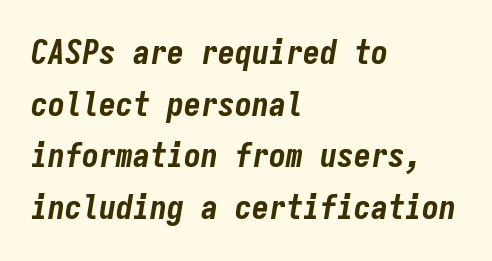
Is the block centered? No — it sits flush against the left margin. Leading matches the norm, producing a regular column. Students, this is bold: see how much ink each stroke carries. Plain, unruled lines of type. What stands out about the letter spacing? Nothing — it is the standard amount.
